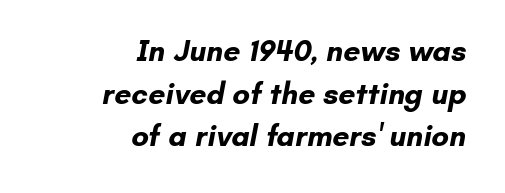
Q: Is the text bold? A: Yes.
Q: Is the typeface a serif or a sans-serif typeface? A: Sans-serif.
Q: Is the text underlined? A: No.
Q: How is the paragraph aligned? A: Right-aligned.
Q: Is the spacing between letters normal or unusually wide? A: Normal.
Q: Is the spacing between lines tight, normal or loose? A: Normal.
Q: Width (condensed, normal, or wide)? A: Normal.
Q: Stroke contrast? A: Low.
Q: x-height? A: Small.
Q: Monospaced? A: No.
